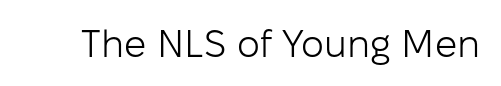
The image shows 39 px light sans-serif type, upright; set normal letter spacing, not underlined; low stroke contrast and a medium x-height.
